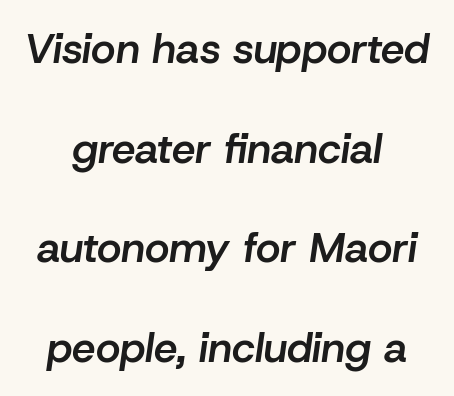
Q: Is the text bold? A: Semi-bold.
Q: Is the text italic (slanted)? A: Yes, it leans right by about 8 degrees.
Q: Is the text underlined? A: No.
Q: How is the paragraph aligned? A: Centered.
Q: Is the spacing between letters normal or unusually wide? A: Normal.
Q: Is the spacing between lines tight, normal or loose? A: Loose.
Q: Width (condensed, normal, or wide)? A: Normal.
Q: Stroke contrast? A: Low.
Q: x-height? A: Medium.
Q: Monospaced? A: No.
